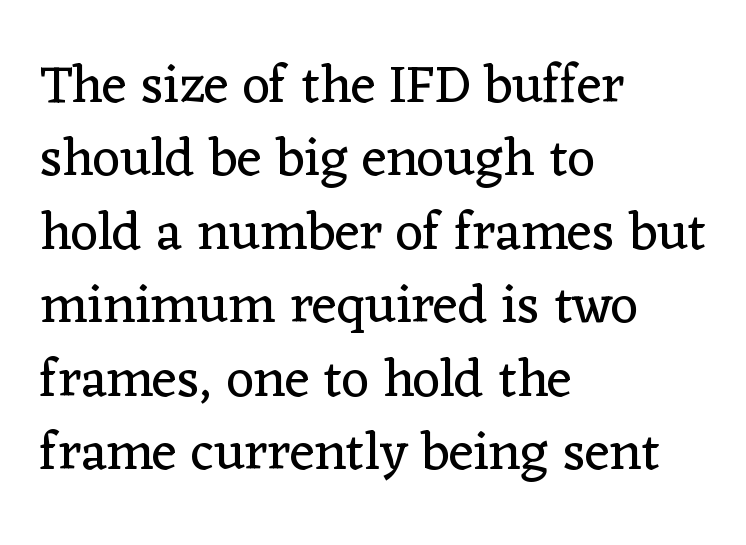
{"serif": "yes", "italic": "no", "bold": "no", "weight": "regular", "width": "normal", "stroke_contrast": "low", "x_height": "medium", "monospaced": "no", "underline": "no", "align": "left", "line_spacing": "normal", "line_spacing_ratio": 1.36, "letter_spacing": "normal", "letter_spacing_em": 0.0, "glyph_px": 54}
